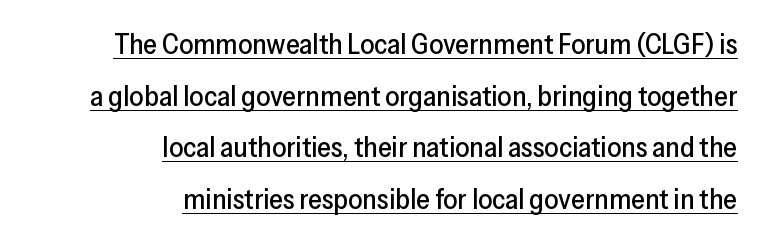
The image shows 28 px sans-serif type, upright; set right-aligned, line spacing 1.84x, normal letter spacing, underlined; low stroke contrast and a medium x-height.
